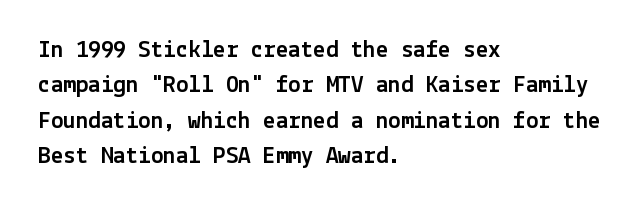
The line texture is even and compact thanks to regular tracking. Glance below the letters and you will spot only blank space. It's the straight-up-and-down kind of type. Each line starts at the same left margin while the right side varies. Reading down the column, the eye jumps a familiar distance to each next line.
